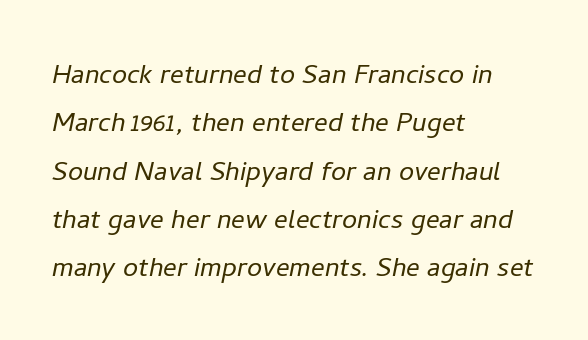
{"italic": "yes", "lean": "right", "slant_degrees": 11, "bold": "no", "weight": "light", "width": "normal", "stroke_contrast": "low", "x_height": "medium", "monospaced": "no", "underline": "no", "align": "left", "line_spacing": "normal", "line_spacing_ratio": 1.42, "letter_spacing": "normal", "letter_spacing_em": 0.0, "glyph_px": 34}
